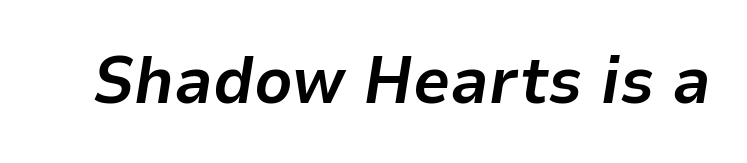
The specimen omits any rule beneath the text block's lines. The letters advance in unequal steps, a hallmark of proportional type. This sample uses an oblique cut, with every glyph tilted off the vertical. Nothing unusual about the tracking: characters are spaced as the font intends. Is the type bold? Yes — the strokes are clearly thick and heavy.
